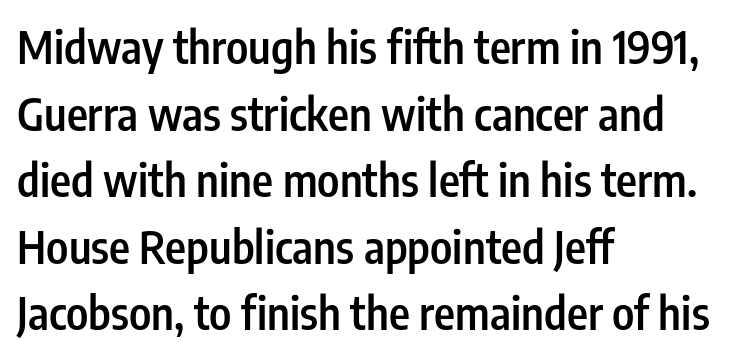
Q: Is the text bold? A: Semi-bold.
Q: Is the text italic (slanted)? A: No, it is upright.
Q: Is the typeface a serif or a sans-serif typeface? A: Sans-serif.
Q: Is the text underlined? A: No.
Q: How is the paragraph aligned? A: Left-aligned.
Q: Is the spacing between letters normal or unusually wide? A: Normal.
Q: Is the spacing between lines tight, normal or loose? A: Normal.
Q: Width (condensed, normal, or wide)? A: Condensed.
Q: Stroke contrast? A: Low.
Q: x-height? A: Medium.
Q: Monospaced? A: No.
